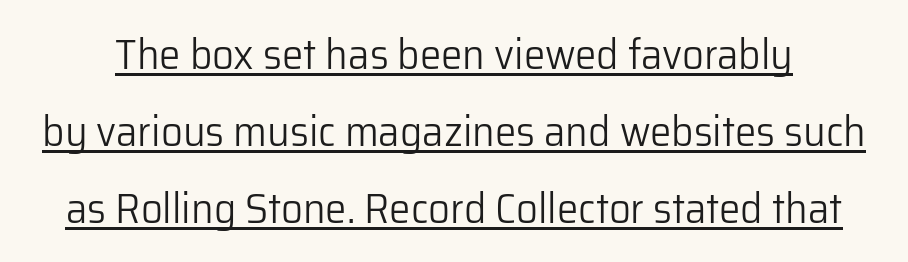
The rendered words wear a rule along their underside. The type sits square on the baseline with zero lean. Between one letter and the next there's only the usual sliver of space. Weight: in the light-to-regular range. Regarding serifs, this sample does without them.
